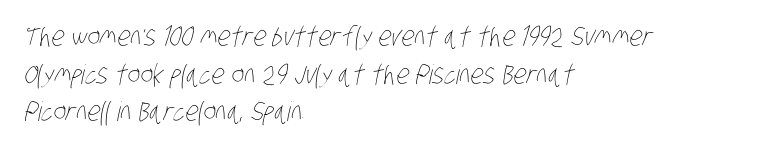
Q: Is the text bold? A: No.
Q: Is the text underlined? A: No.
Q: How is the paragraph aligned? A: Left-aligned.
Q: Is the spacing between letters normal or unusually wide? A: Normal.
Q: Is the spacing between lines tight, normal or loose? A: Normal.
